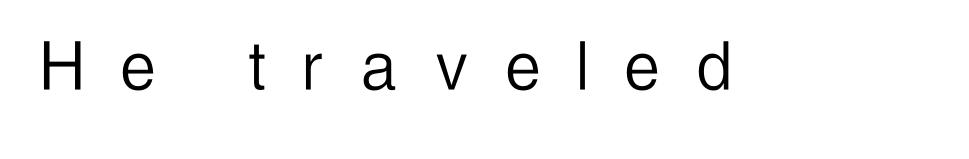
The image shows 78 px light, condensed sans-serif type, upright; set unusually wide letter spacing (+0.49 em), not underlined; low stroke contrast and a medium x-height.
